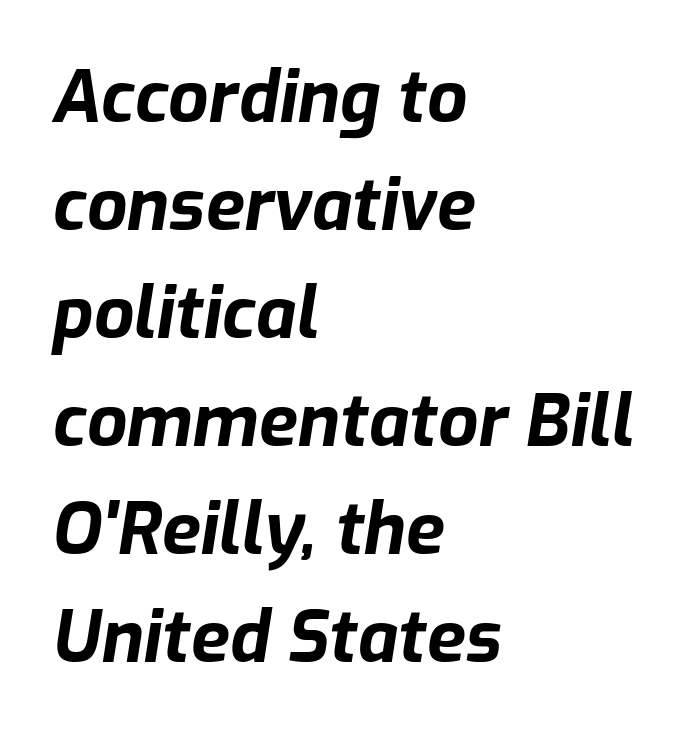
{"italic": "yes", "lean": "right", "slant_degrees": 9, "bold": "yes", "weight": "bold", "width": "normal", "stroke_contrast": "low", "x_height": "medium", "monospaced": "no", "underline": "no", "align": "left", "line_spacing": "normal", "line_spacing_ratio": 1.52, "letter_spacing": "normal", "letter_spacing_em": 0.0, "glyph_px": 71}
